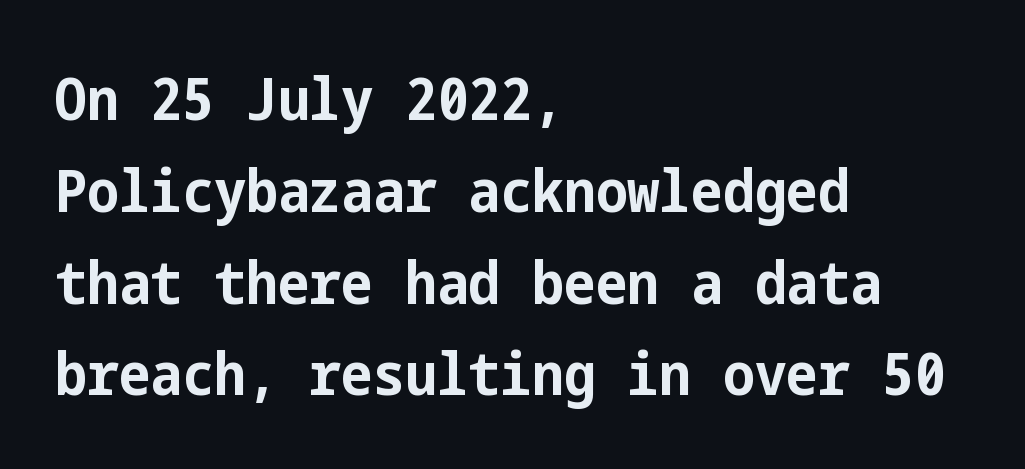
{"serif": "no", "italic": "no", "bold": "yes", "weight": "bold", "width": "condensed", "stroke_contrast": "low", "x_height": "medium", "underline": "no", "align": "left", "line_spacing": "normal", "line_spacing_ratio": 1.53, "letter_spacing": "normal", "letter_spacing_em": 0.0, "glyph_px": 60}
